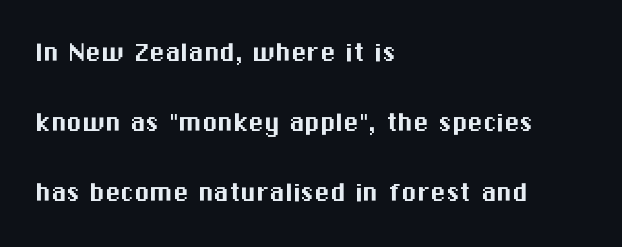
Q: Is the text italic (slanted)? A: No, it is upright.
Q: Is the typeface a serif or a sans-serif typeface? A: Sans-serif.
Q: Is the text underlined? A: No.
Q: How is the paragraph aligned? A: Left-aligned.
Q: Is the spacing between letters normal or unusually wide? A: Normal.
Q: Is the spacing between lines tight, normal or loose? A: Loose.
Q: Width (condensed, normal, or wide)? A: Normal.
Q: Stroke contrast? A: Medium.
Q: x-height? A: Medium.
Q: Monospaced? A: No.
